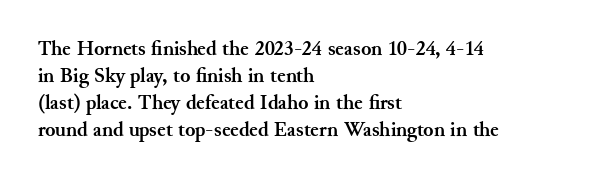
The space directly below the letters is spotless. In terms of leading, this rendering sits right in the middle. Notice how the stems are strictly vertical — no italics here. Honestly, the letter spacing is just normal — you wouldn't notice it. Typesetter's note: full bold, strokes at maximum text heaviness.
